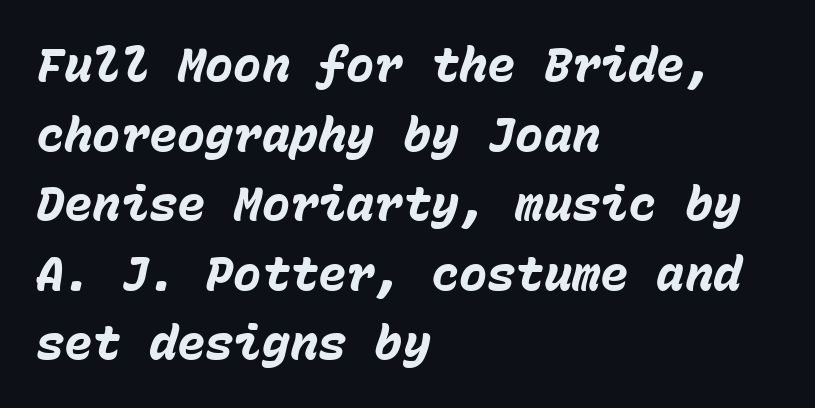
{"italic": "yes", "lean": "right", "slant_degrees": 15, "bold": "yes", "weight": "heavy", "width": "normal", "stroke_contrast": "low", "x_height": "medium", "monospaced": "yes", "underline": "no", "align": "left", "line_spacing": "normal", "line_spacing_ratio": 1.48, "letter_spacing": "normal", "letter_spacing_em": 0.0, "glyph_px": 47}
